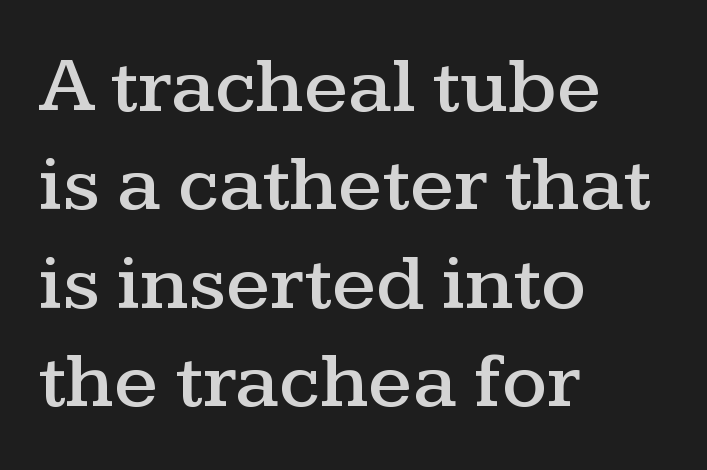
Descenders hang freely into open space. Nothing unusual about the tracking: characters are spaced as the font intends. Looks like regular typesetting: each glyph gets only the width it needs. This sample uses a serif face. It's the straight-up-and-down kind of type.
